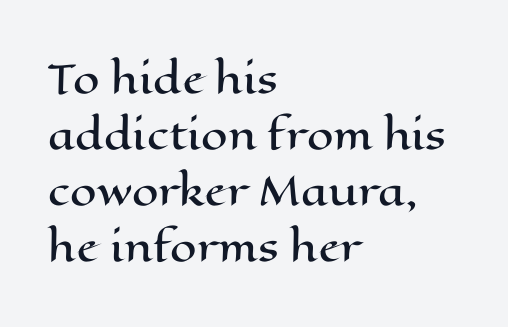
{"italic": "no", "width": "wide", "stroke_contrast": "high", "x_height": "medium", "monospaced": "no", "underline": "no", "align": "left", "line_spacing": "normal", "line_spacing_ratio": 1.47, "letter_spacing": "normal", "letter_spacing_em": 0.0, "glyph_px": 38}
